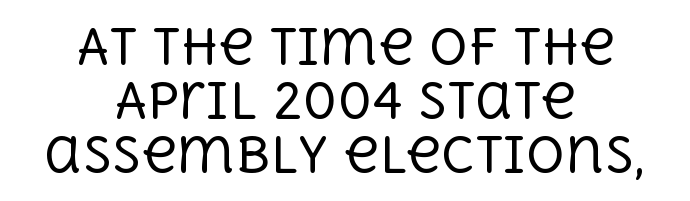
The face looks like a standard text weight, possibly lighter. The letters stand straight up with perfectly vertical stems. In terms of letterspacing, this is plain default setting. Caption: multi-line text, centered on the measure. You can tell from the footed stems that serif type was used. Beneath every word, the page is bare.
